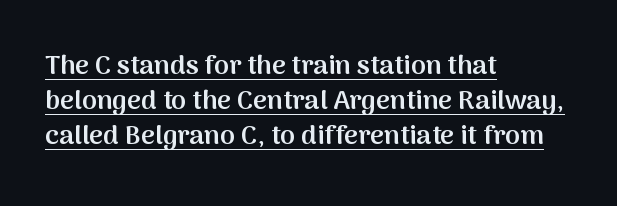
Q: Is the text bold? A: Semi-bold.
Q: Is the text italic (slanted)? A: No, it is upright.
Q: Is the text underlined? A: Yes.
Q: How is the paragraph aligned? A: Left-aligned.
Q: Is the spacing between letters normal or unusually wide? A: Normal.
Q: Is the spacing between lines tight, normal or loose? A: Normal.
